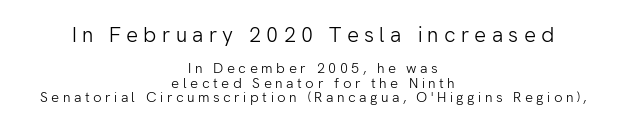
Q: Is the text bold? A: No.
Q: Is the text italic (slanted)? A: No, it is upright.
Q: Is the text underlined? A: No.
Q: How is the paragraph aligned? A: Centered.
Q: Is the spacing between letters normal or unusually wide? A: Unusually wide.
Q: Is the spacing between lines tight, normal or loose? A: Tight.
Q: Which block of text is set in a larger size, the first (top) or the second (bottom)? A: The first (top) one.
